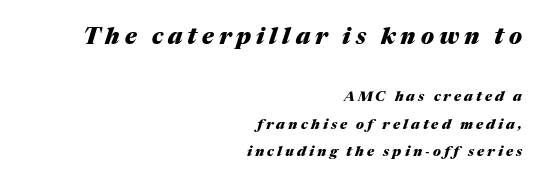
Q: Is the text bold? A: Yes.
Q: Is the text italic (slanted)? A: Yes, it leans right by about 17 degrees.
Q: Is the text underlined? A: No.
Q: How is the paragraph aligned? A: Right-aligned.
Q: Is the spacing between letters normal or unusually wide? A: Unusually wide.
Q: Is the spacing between lines tight, normal or loose? A: Loose.
Q: Which block of text is set in a larger size, the first (top) or the second (bottom)? A: The first (top) one.
